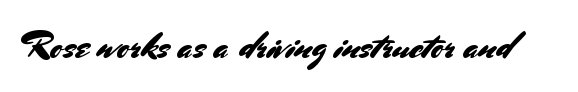
Honestly, the letter spacing is just normal — you wouldn't notice it. Think of a printed novel: that variable character pitch is what you see here. Font category for this specimen: sans-serif. Underlining? Definitely not there.
